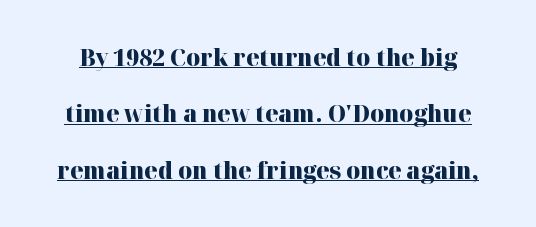
The image shows 24 px bold type, upright; set loose line spacing (2.35x), normal letter spacing, underlined.
